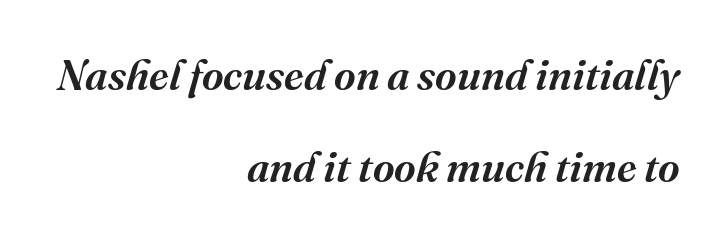
Q: Is the text bold? A: Semi-bold.
Q: Is the text italic (slanted)? A: Yes, it leans right by about 16 degrees.
Q: Is the typeface a serif or a sans-serif typeface? A: Serif.
Q: Is the text underlined? A: No.
Q: How is the paragraph aligned? A: Right-aligned.
Q: Is the spacing between letters normal or unusually wide? A: Normal.
Q: Is the spacing between lines tight, normal or loose? A: Loose.
Q: Width (condensed, normal, or wide)? A: Normal.
Q: Stroke contrast? A: Medium.
Q: x-height? A: Medium.
Q: Monospaced? A: No.
